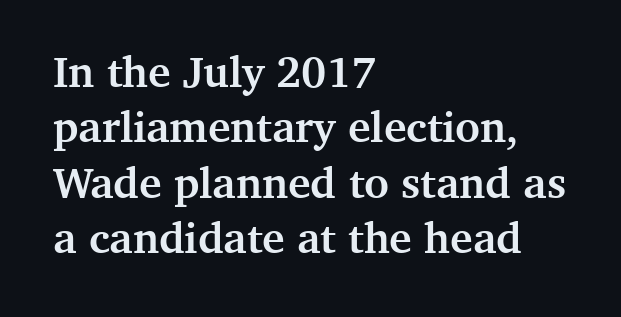
Q: Is the text bold? A: Yes.
Q: Is the text italic (slanted)? A: No, it is upright.
Q: Is the typeface a serif or a sans-serif typeface? A: Serif.
Q: Is the text underlined? A: No.
Q: How is the paragraph aligned? A: Left-aligned.
Q: Is the spacing between letters normal or unusually wide? A: Normal.
Q: Is the spacing between lines tight, normal or loose? A: Normal.
Q: Width (condensed, normal, or wide)? A: Normal.
Q: Stroke contrast? A: Medium.
Q: x-height? A: Medium.
Q: Monospaced? A: No.
